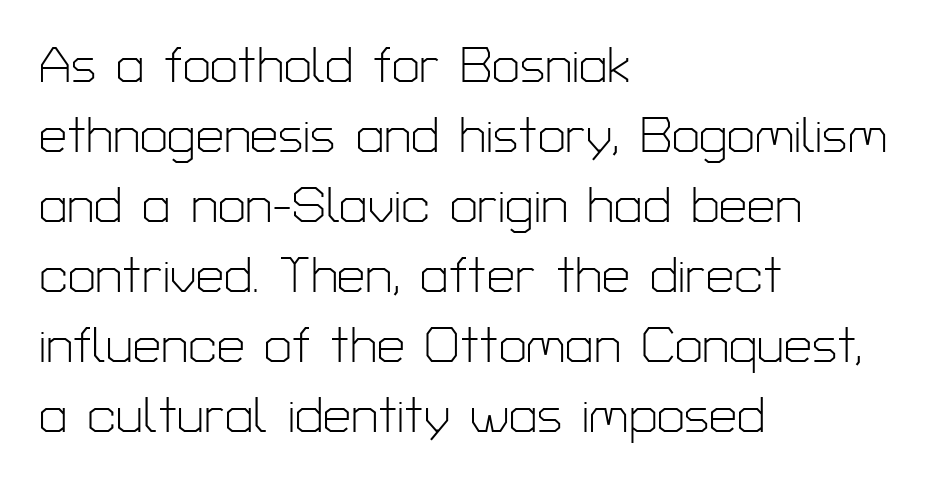
{"serif": "no", "italic": "no", "bold": "no", "weight": "light", "width": "normal", "stroke_contrast": "low", "x_height": "medium", "monospaced": "no", "underline": "no", "align": "left", "line_spacing": "normal", "line_spacing_ratio": 1.4, "letter_spacing": "normal", "letter_spacing_em": 0.0, "glyph_px": 50}
